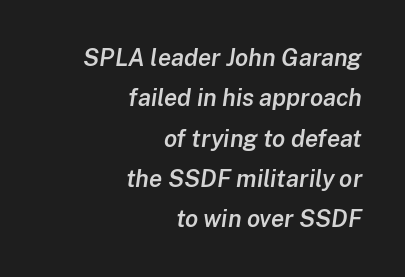
This sample keeps an unexceptional amount of space between lines. The text carries the slant typical of an italic or oblique font. What weight is shown? A semibold, between regular and bold. Standard letterfit; no display-style spreading of the glyphs.
